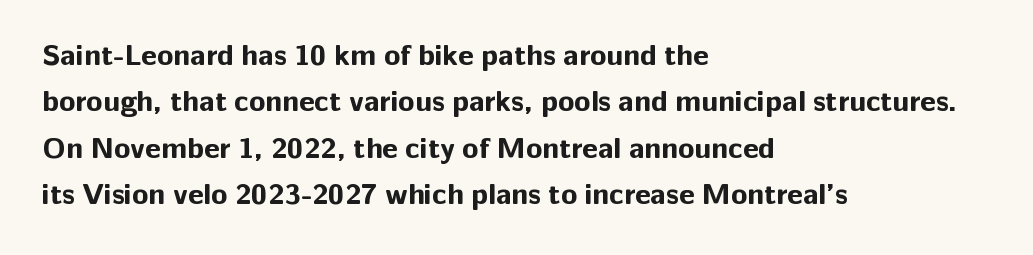
Q: Is the text bold? A: Yes.
Q: Is the text italic (slanted)? A: No, it is upright.
Q: Is the typeface a serif or a sans-serif typeface? A: Sans-serif.
Q: Is the text underlined? A: No.
Q: How is the paragraph aligned? A: Left-aligned.
Q: Is the spacing between letters normal or unusually wide? A: Normal.
Q: Is the spacing between lines tight, normal or loose? A: Normal.
Q: Width (condensed, normal, or wide)? A: Normal.
Q: Stroke contrast? A: Low.
Q: x-height? A: Medium.
Q: Monospaced? A: No.
